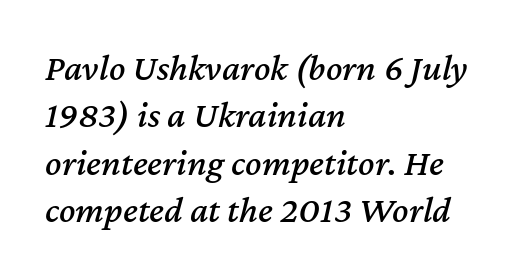
{"italic": "yes", "lean": "right", "slant_degrees": 12, "width": "normal", "stroke_contrast": "medium", "x_height": "medium", "monospaced": "no", "underline": "no", "align": "left", "line_spacing": "normal", "line_spacing_ratio": 1.25, "letter_spacing": "normal", "letter_spacing_em": 0.0, "glyph_px": 38}
